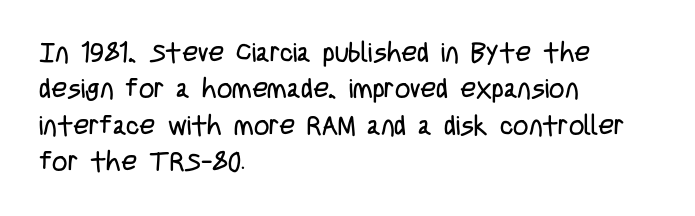
The image shows 27 px text type, upright; set left-aligned, normal line spacing (1.35x), normal letter spacing, not underlined.
